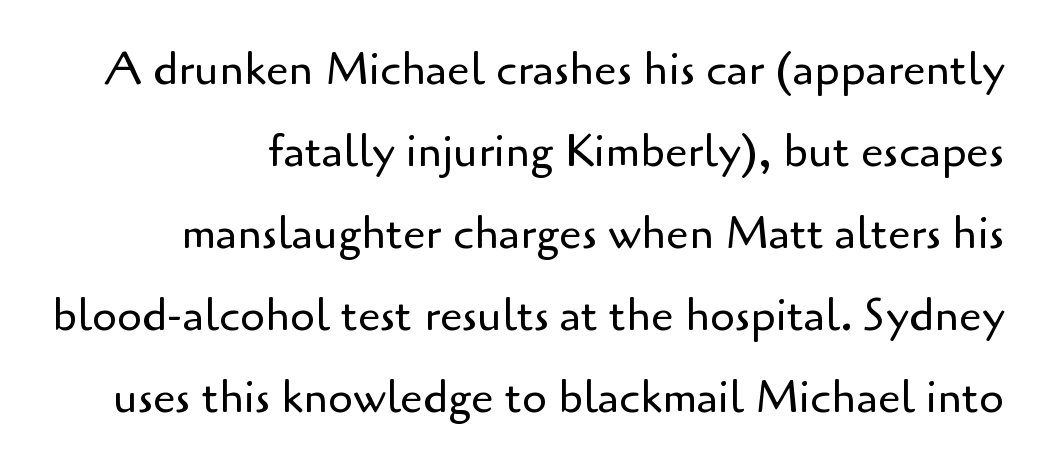
The face used here is proportionally spaced, like ordinary book or web type. This sample uses an upright cut, with every glyph sitting square on the baseline. Beneath every word, the page is bare. The type is set solid horizontally, with unmodified tracking. Nothing sits at the stroke ends, so this counts as sans-serif. Stroke mass is kept to a normal reading level or below.
